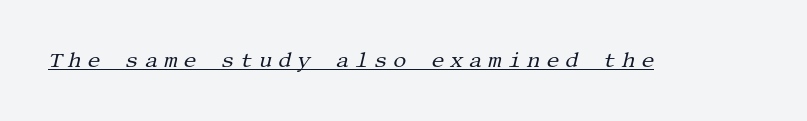
Q: Is the text bold? A: No.
Q: Is the text italic (slanted)? A: Yes, it leans right by about 13 degrees.
Q: Is the text underlined? A: Yes.
Q: Is the spacing between letters normal or unusually wide? A: Unusually wide.
